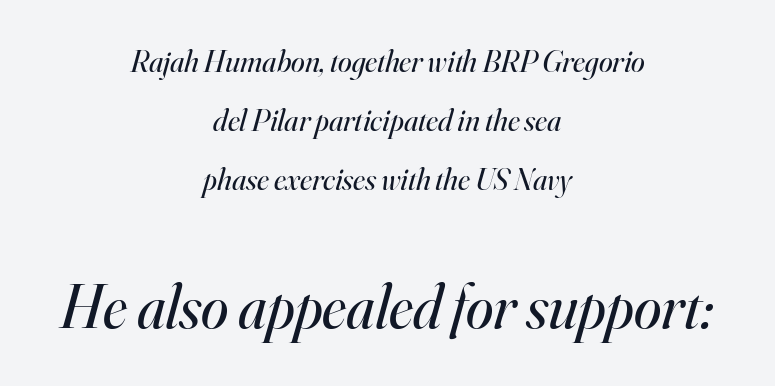
The image shows 62 px regular-weight serif type, italic (leaning right); set centered, loose line spacing (1.9x), normal letter spacing, not underlined; the second (bottom) block is 2.0x larger; high stroke contrast and a small x-height.
